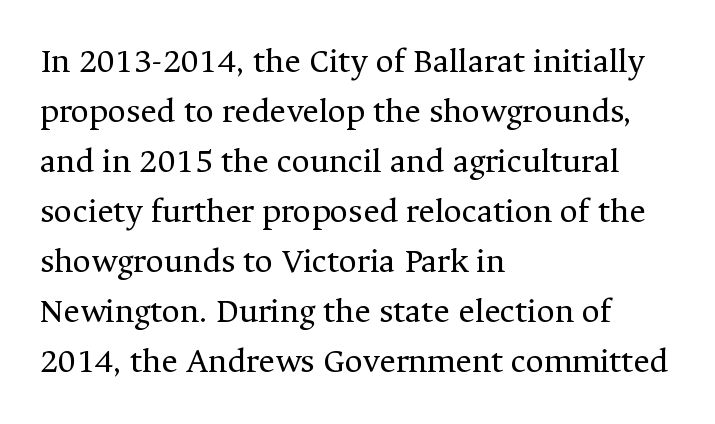
{"serif": "yes", "italic": "no", "bold": "no", "weight": "regular", "width": "normal", "stroke_contrast": "medium", "x_height": "medium", "monospaced": "no", "underline": "no", "align": "left", "line_spacing": "normal", "line_spacing_ratio": 1.43, "letter_spacing": "normal", "letter_spacing_em": 0.0, "glyph_px": 35}
